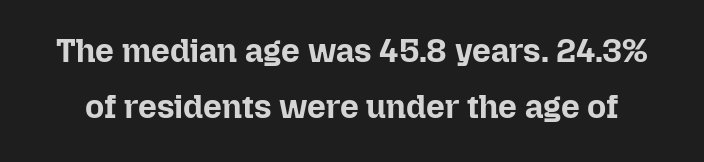
Unlike italic type, these characters show no tilt at all. Nobody touched the tracking dial on this one. The rows are spaced the way most documents space them. Check under the words: just untouched page.
